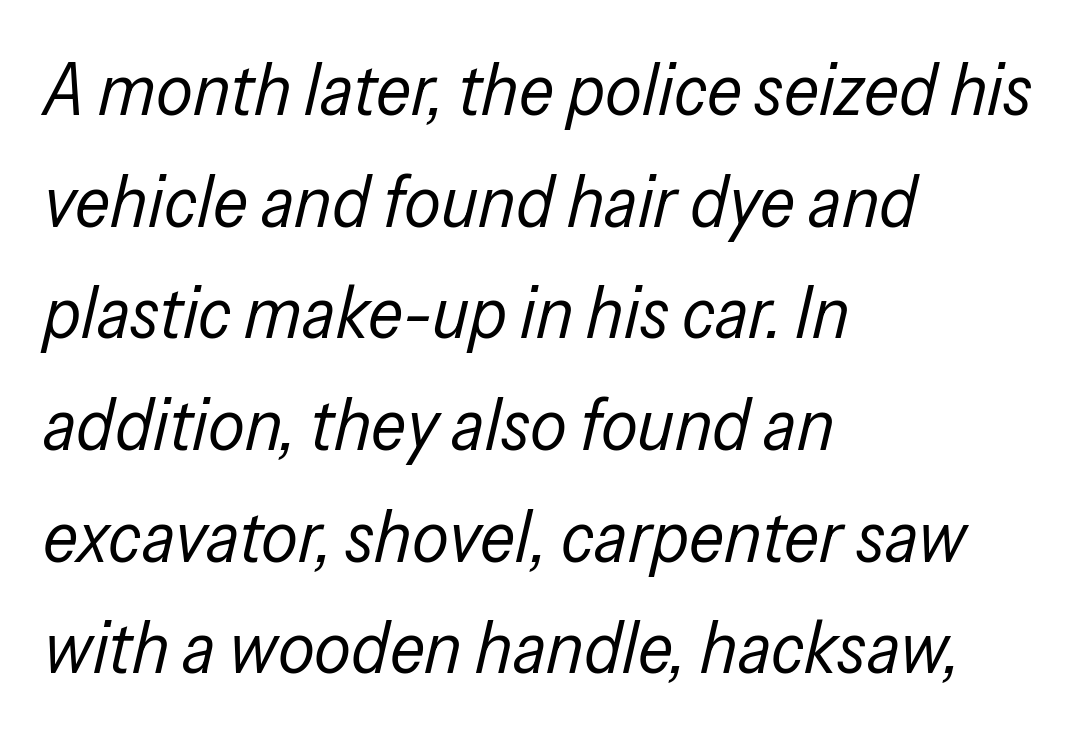
Q: Is the text bold? A: No.
Q: Is the text italic (slanted)? A: Yes, it leans right by about 13 degrees.
Q: Is the text underlined? A: No.
Q: How is the paragraph aligned? A: Left-aligned.
Q: Is the spacing between letters normal or unusually wide? A: Normal.
Q: Is the spacing between lines tight, normal or loose? A: Normal.
Q: Width (condensed, normal, or wide)? A: Condensed.
Q: Stroke contrast? A: Low.
Q: x-height? A: Medium.
Q: Monospaced? A: No.
